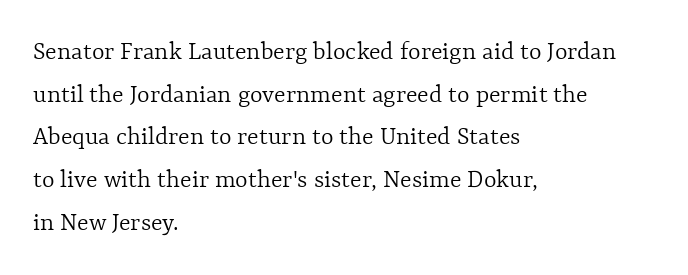
{"italic": "no", "bold": "no", "underline": "no", "align": "left", "line_spacing": "normal", "line_spacing_ratio": 1.58, "letter_spacing": "normal", "letter_spacing_em": 0.0, "glyph_px": 27}
